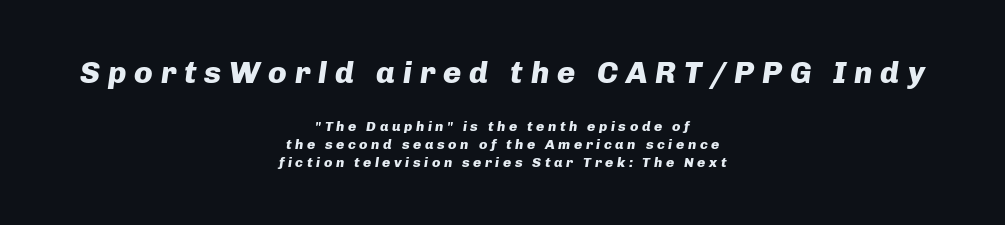
Is there much room between lines? A standard amount, neither cramped nor airy. Two sizes are in play, and the larger belongs to the first block. Do the characters align in a grid? No, the font is proportional. If you drew a line through each stem, it would be angled. These lines stack symmetrically, like a column narrowing and widening about its center.
